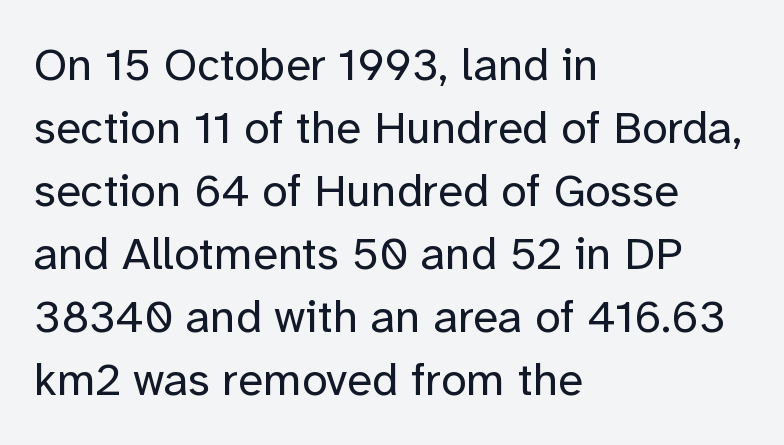
The ragged edge is on the right, which tells us the setting is flush left. The string is rendered with underlining switched off. This sample uses an upright cut, with every glyph sitting square on the baseline. Horizontal bands of white between lines are of average thickness.
